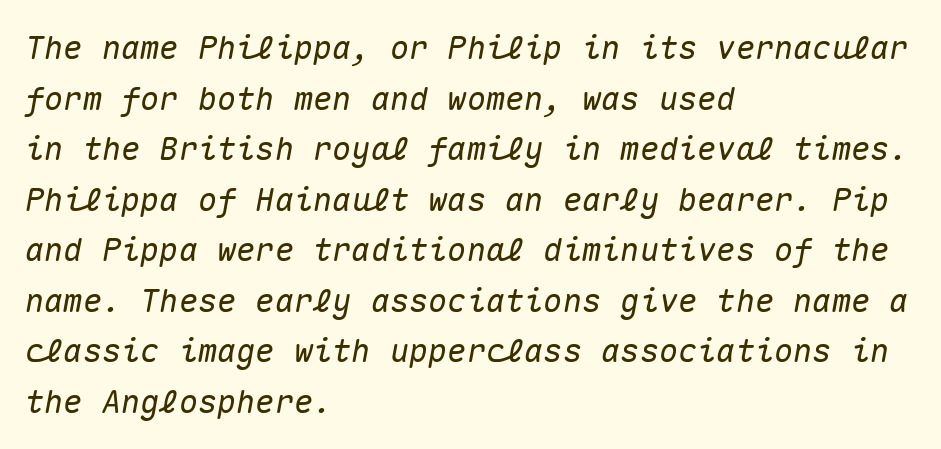
{"italic": "yes", "lean": "right", "slant_degrees": 10, "width": "normal", "stroke_contrast": "medium", "x_height": "medium", "monospaced": "yes", "underline": "no", "align": "left", "line_spacing": "normal", "line_spacing_ratio": 1.58, "letter_spacing": "normal", "letter_spacing_em": 0.0, "glyph_px": 32}
